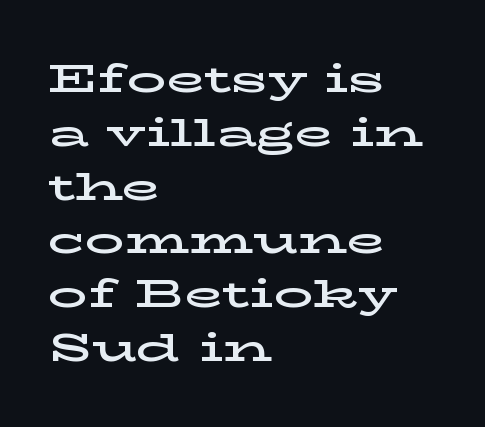
The space directly below the letters is spotless. This sample keeps an unexceptional amount of space between lines. Serif or sans? Serif — the stroke terminals have little feet. Quick note: not italic, upright. Which margin do the lines hug? The left one — the right edge is uneven.
